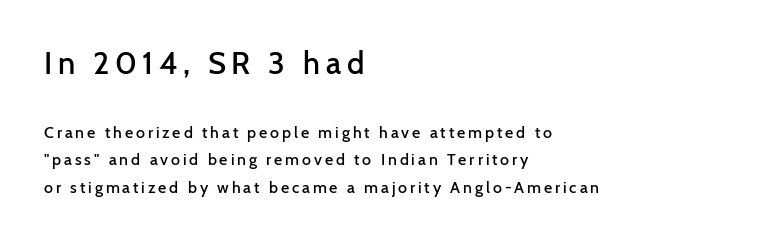
The glyphs have the mass of a demibold cut, below bold. Does the type have serifs? No, each stem ends abruptly. Each letter keeps its own natural width here, so spacing adapts to shape. Italic? Not at all — the glyphs are vertical. The paragraph shown leans on its left margin. Large over small — that's the arrangement of the two blocks here.
